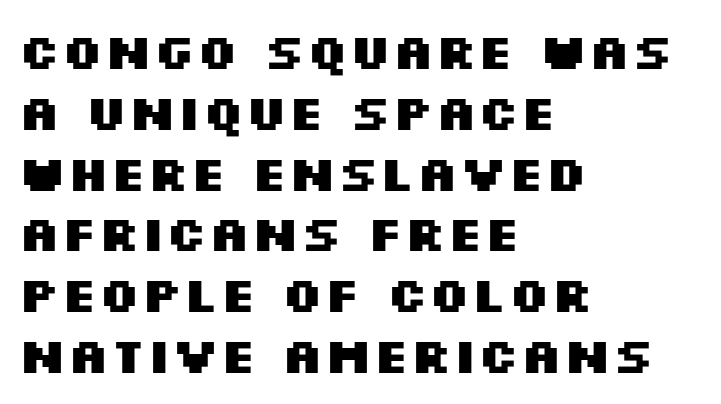
Nobody touched the tracking dial on this one. These lines stack with their left ends in a neat column. Ordinary non-slanted type is in use. What kind of face is this? One without serifs — a sans. A dark, heavy texture on the line: the type is bold. Character widths vary here, with narrow letters taking less room than wide ones.
